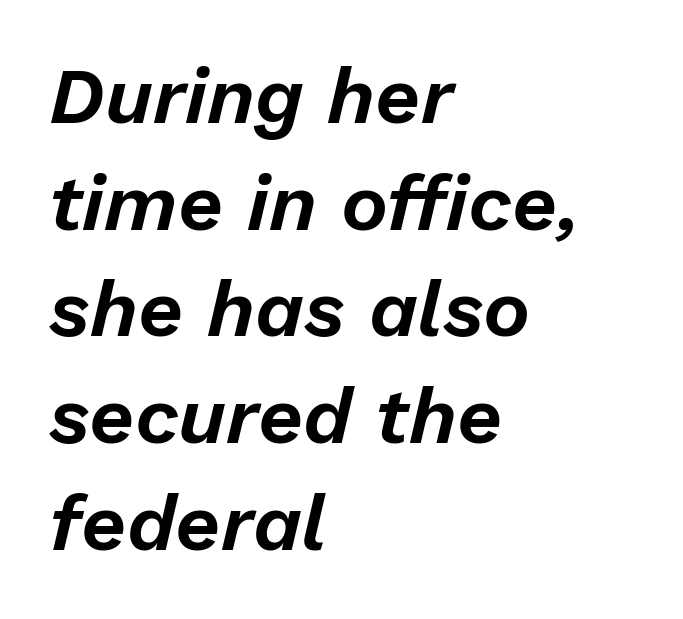
The image shows 79 px text type, italic (leaning right); set left-aligned, normal line spacing (1.35x), normal letter spacing, not underlined; low stroke contrast and a medium x-height.
